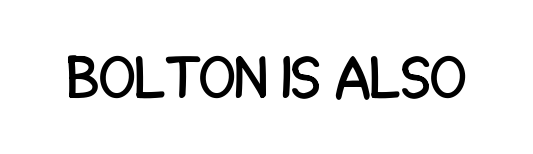
Q: Is the text italic (slanted)? A: No, it is upright.
Q: Is the typeface a serif or a sans-serif typeface? A: Sans-serif.
Q: Is the text underlined? A: No.
Q: Is the spacing between letters normal or unusually wide? A: Normal.
Q: Width (condensed, normal, or wide)? A: Condensed.
Q: Stroke contrast? A: Low.
Q: x-height? A: Large.
Q: Monospaced? A: No.
